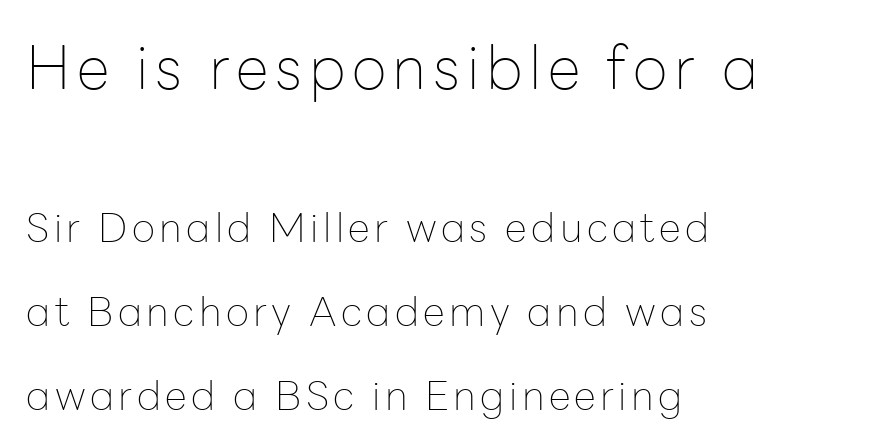
{"serif": "no", "italic": "no", "bold": "no", "weight": "thin", "width": "normal", "stroke_contrast": "low", "x_height": "medium", "monospaced": "no", "underline": "no", "align": "left", "line_spacing": "loose", "line_spacing_ratio": 2.1, "larger_block": "first", "size_ratio": 1.5, "glyph_px": 60}
